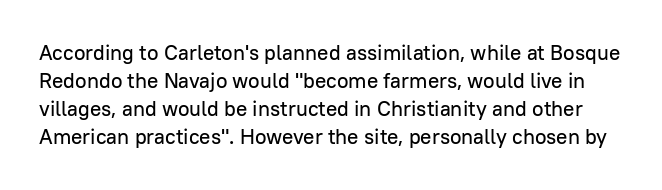
{"italic": "no", "underline": "no", "line_spacing": "normal", "line_spacing_ratio": 1.34, "letter_spacing": "normal", "letter_spacing_em": 0.0, "glyph_px": 21}
